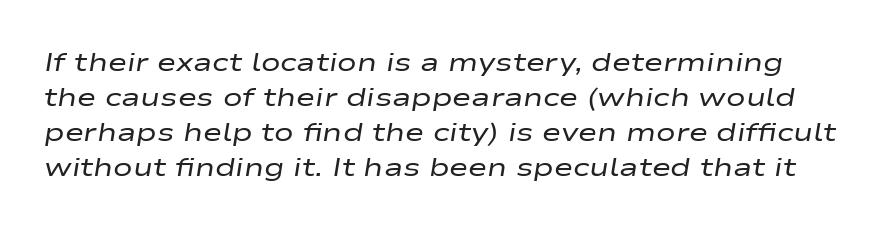
Designer's note — italics engaged. The face used here is rendered with its standard letterfit. Unbolded letterforms with no extra heft. Glance below the letters and you will spot only blank space. Reading down the column, the eye jumps a familiar distance to each next line.
